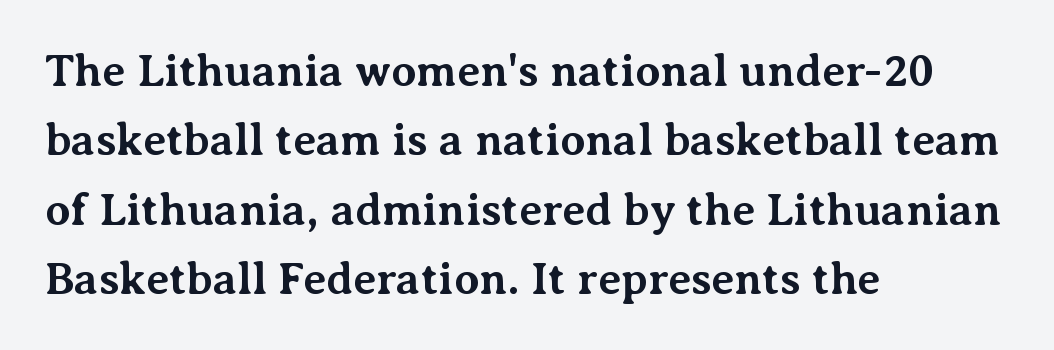
{"serif": "yes", "italic": "no", "bold": "yes", "weight": "bold", "width": "normal", "stroke_contrast": "medium", "x_height": "medium", "monospaced": "no", "underline": "no", "align": "left", "line_spacing": "normal", "line_spacing_ratio": 1.54, "letter_spacing": "normal", "letter_spacing_em": 0.0, "glyph_px": 45}
